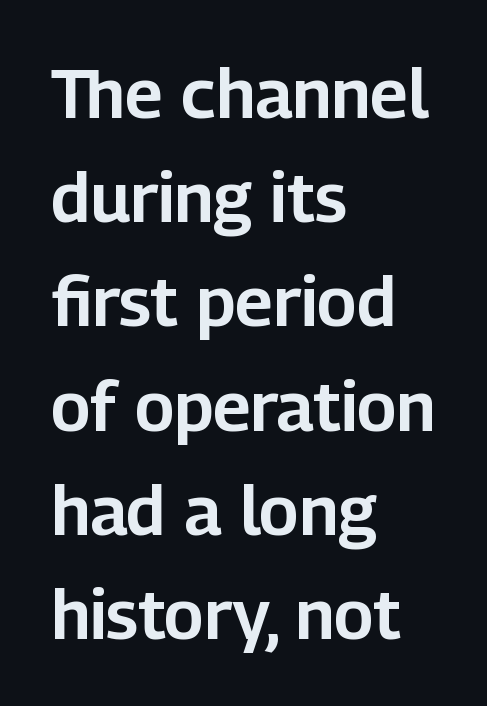
The image shows 69 px sans-serif type, upright; set left-aligned, normal line spacing (1.51x), normal letter spacing, not underlined; low stroke contrast and a medium x-height.
